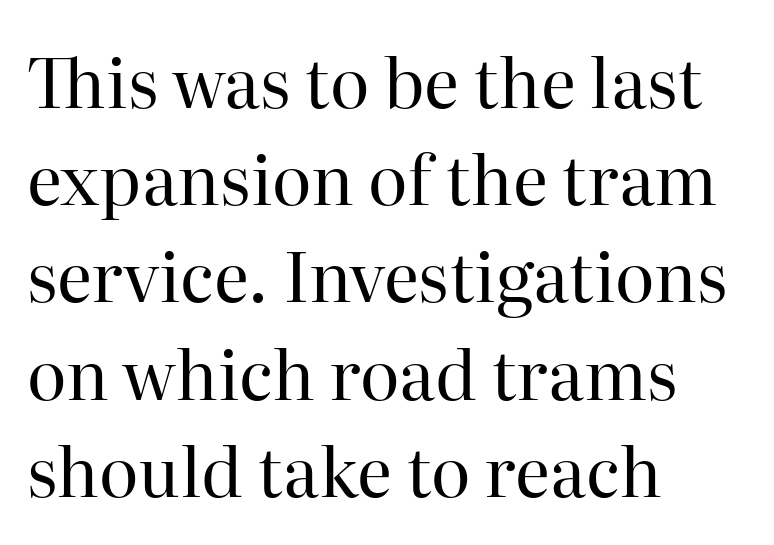
Does the copy run flush right? No — it runs flush left. The rows are spaced the way most documents space them. The face looks like a standard text weight, possibly lighter. Do the letters lean? They stand straight.
